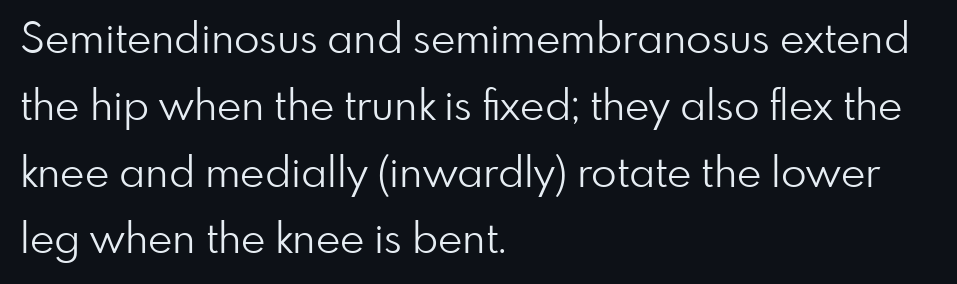
The image shows 42 px light sans-serif type, upright; set left-aligned, normal line spacing (1.59x), normal letter spacing, not underlined; low stroke contrast and a small x-height.
